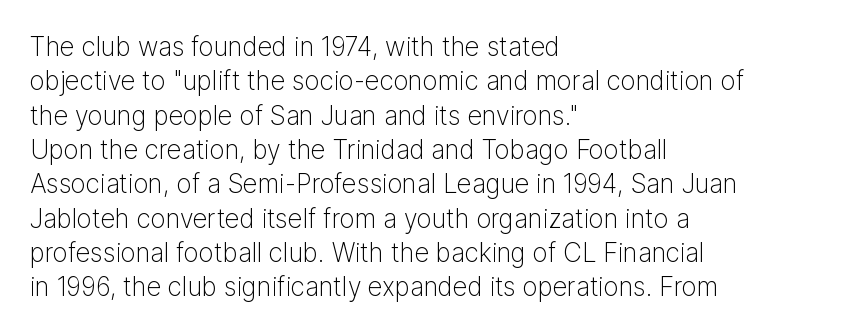
Leftover space on each line is placed entirely after the last word. Notice how the stems are strictly vertical — no italics here. The rendering uses a moderate line-height, typical for paragraphs. Underlining? Definitely not there. A light-to-regular cut is what we see here.
